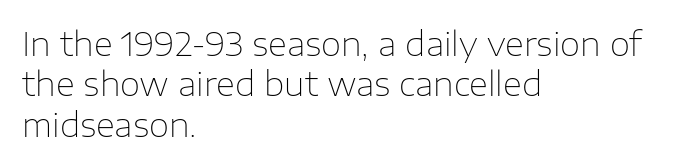
{"serif": "no", "italic": "no", "bold": "no", "weight": "thin", "width": "normal", "stroke_contrast": "low", "x_height": "medium", "monospaced": "no", "underline": "no", "align": "left", "line_spacing_ratio": 1.22, "letter_spacing": "normal", "letter_spacing_em": 0.0, "glyph_px": 33}
